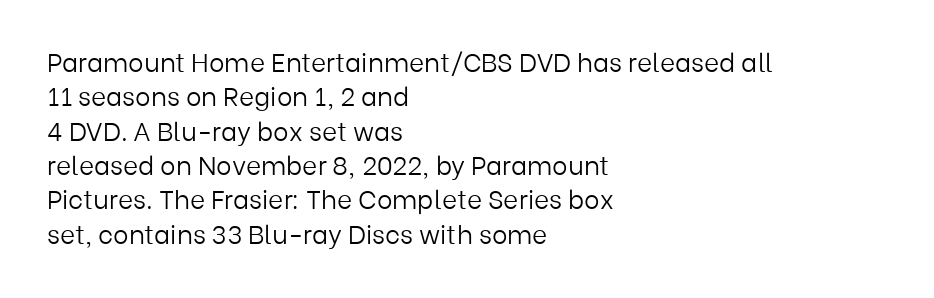
The image shows 26 px text type, upright; set left-aligned, normal line spacing (1.32x), normal letter spacing, not underlined.
